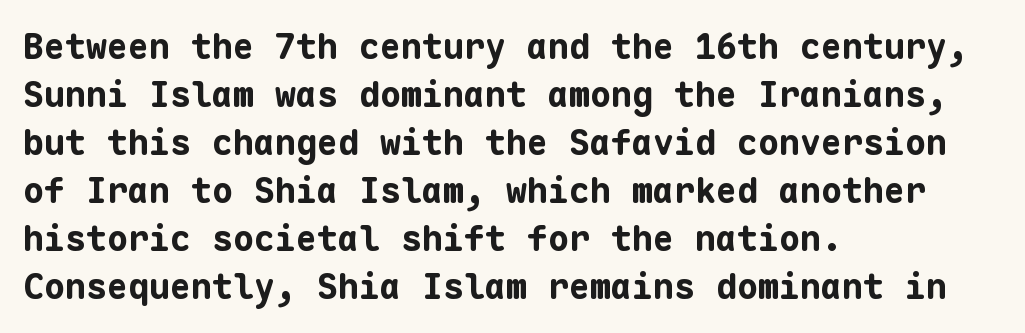
Q: Is the text bold? A: Yes.
Q: Is the text italic (slanted)? A: No, it is upright.
Q: Is the typeface a serif or a sans-serif typeface? A: Sans-serif.
Q: Is the text underlined? A: No.
Q: How is the paragraph aligned? A: Left-aligned.
Q: Is the spacing between letters normal or unusually wide? A: Normal.
Q: Is the spacing between lines tight, normal or loose? A: Normal.
Q: Width (condensed, normal, or wide)? A: Normal.
Q: Stroke contrast? A: Low.
Q: x-height? A: Medium.
Q: Monospaced? A: Yes.
